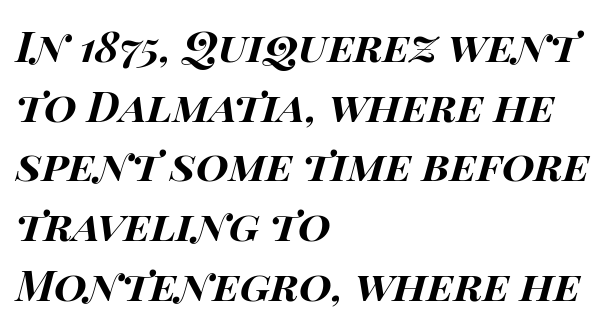
The image shows 42 px bold, wide type, italic (leaning right); set left-aligned, normal line spacing (1.42x), normal letter spacing, not underlined; high stroke contrast and a large x-height.
